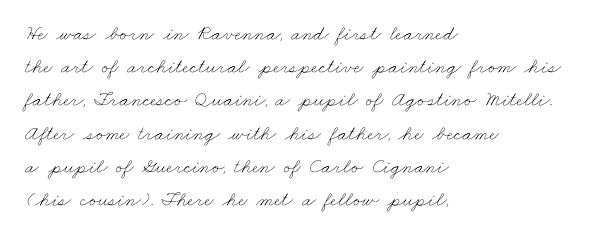
Q: Is the text bold? A: No.
Q: Is the text underlined? A: No.
Q: How is the paragraph aligned? A: Left-aligned.
Q: Is the spacing between letters normal or unusually wide? A: Normal.
Q: Is the spacing between lines tight, normal or loose? A: Normal.
